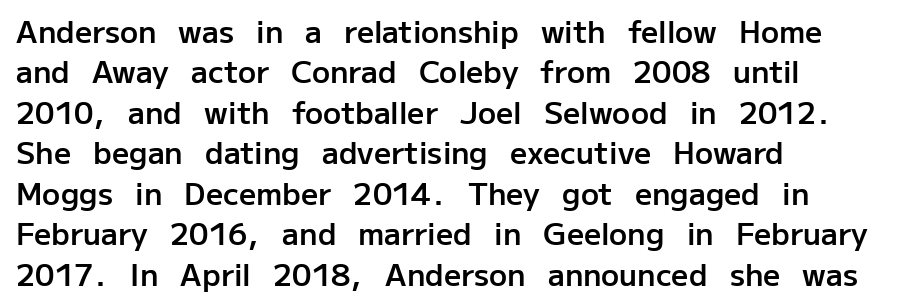
The typeface chosen for these lines omits serifs. Caption: multi-line text, flush left, ragged right. It's the straight-up-and-down kind of type. Observe the ordinary spacing: letters are neighbours, not strangers. Semibold letterforms, between regular and bold. Has an underline been added? It has not.
